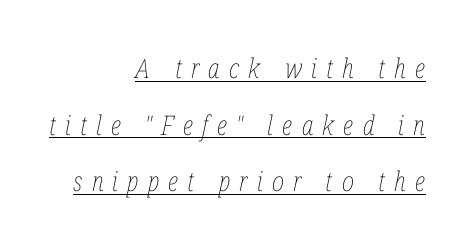
{"italic": "yes", "lean": "right", "slant_degrees": 12, "bold": "no", "underline": "yes", "align": "right", "line_spacing": "loose", "line_spacing_ratio": 2.1, "letter_spacing": "wide", "letter_spacing_em": 0.34, "glyph_px": 27}
